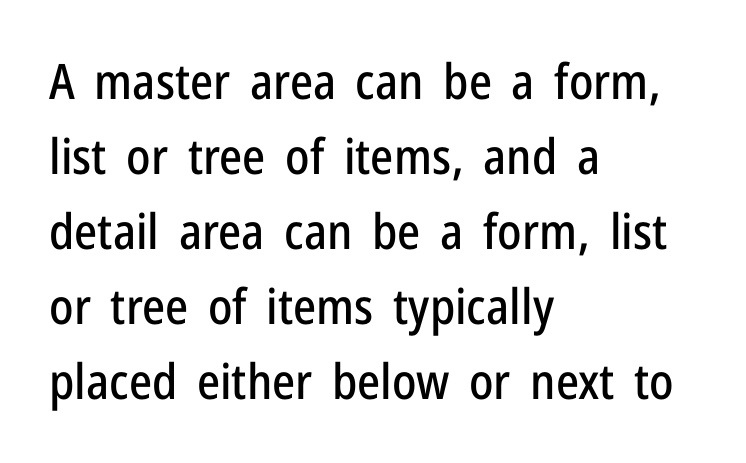
{"serif": "no", "italic": "no", "width": "condensed", "stroke_contrast": "low", "x_height": "medium", "monospaced": "no", "underline": "no", "align": "left", "line_spacing": "normal", "line_spacing_ratio": 1.53, "letter_spacing": "normal", "letter_spacing_em": 0.0, "glyph_px": 49}
